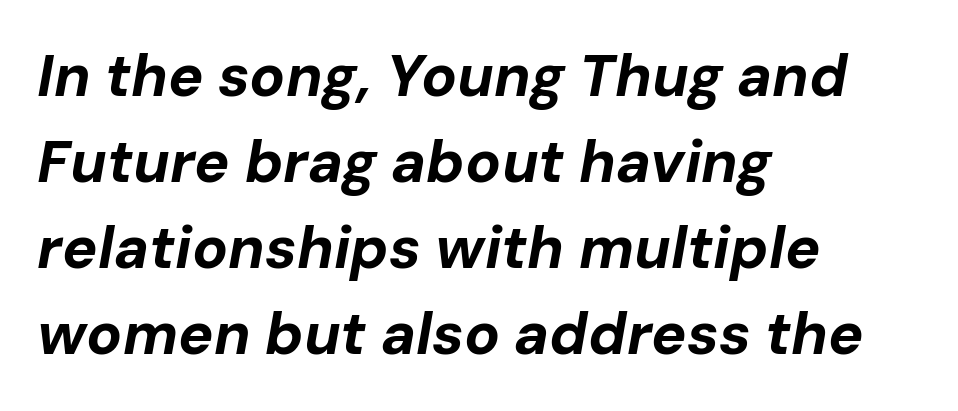
Each letter keeps its own natural width here, so spacing adapts to shape. This sample is left-justified, so line endings fall wherever the words run out. Any mark beneath the type? The region is blank. Strokes here are thick enough to call this a true bold. Here the glyphs are tracked normally, forming tight word shapes. If you drew a line through each stem, it would be angled.
